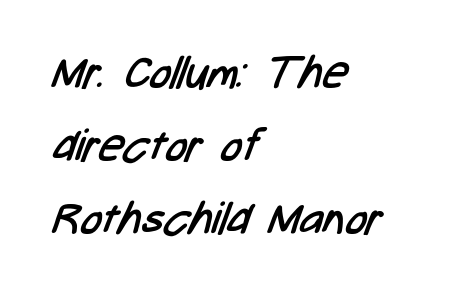
{"serif": "no", "bold": "no", "weight": "regular", "width": "condensed", "stroke_contrast": "low", "x_height": "medium", "monospaced": "no", "underline": "no", "align": "left", "line_spacing": "normal", "line_spacing_ratio": 1.66, "letter_spacing": "normal", "letter_spacing_em": 0.0, "glyph_px": 44}
